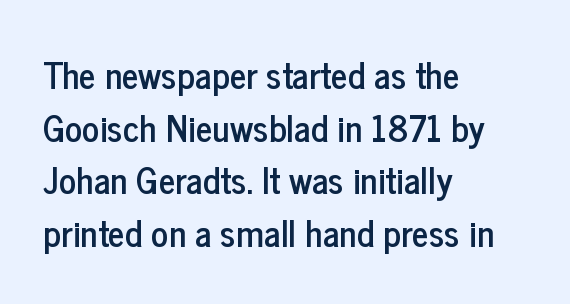
{"serif": "no", "italic": "no", "width": "condensed", "stroke_contrast": "low", "x_height": "medium", "monospaced": "no", "underline": "no", "align": "left", "line_spacing": "normal", "line_spacing_ratio": 1.46, "letter_spacing": "normal", "letter_spacing_em": 0.0, "glyph_px": 36}
